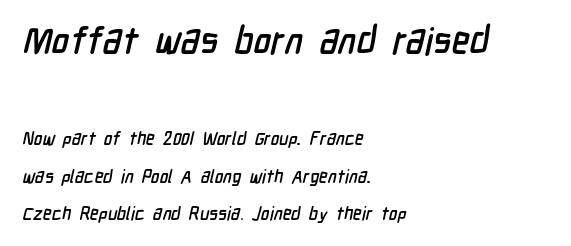
The image shows 37 px condensed sans-serif type; set left-aligned, loose line spacing (2.09x), normal letter spacing, not underlined; the first (top) block is 2.06x larger; low stroke contrast and a medium x-height.
